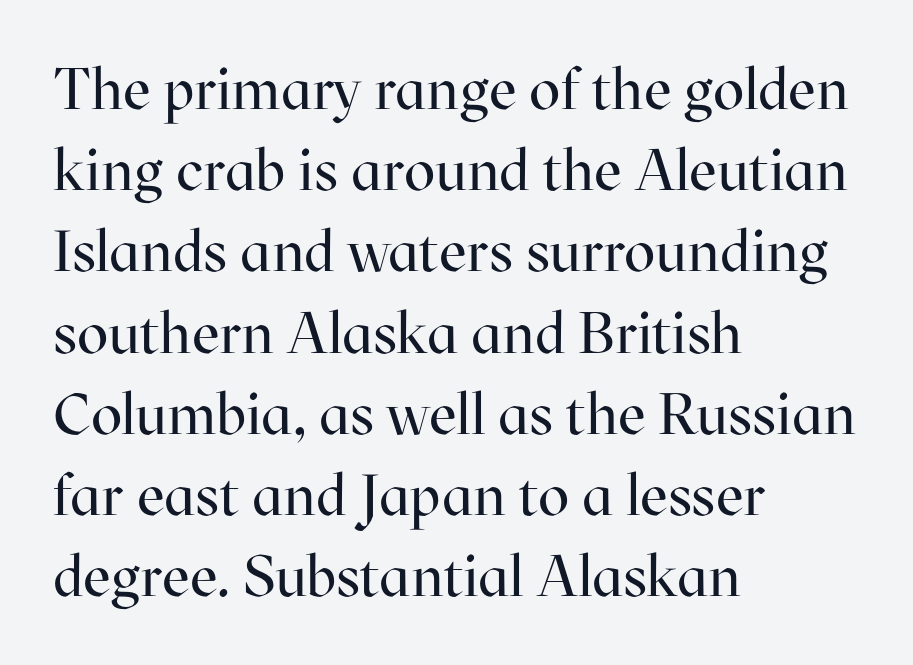
The image shows 58 px regular-weight serif type, upright; set left-aligned, normal line spacing (1.4x), normal letter spacing, not underlined; high stroke contrast and a medium x-height.
